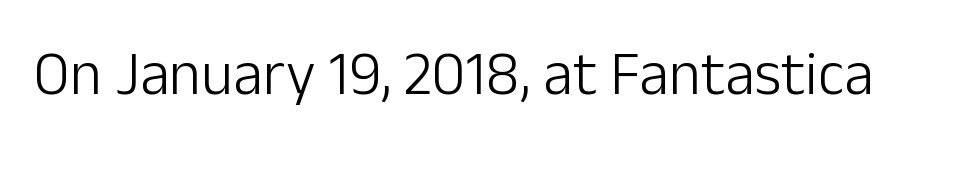
{"serif": "no", "italic": "no", "bold": "no", "weight": "light", "width": "normal", "stroke_contrast": "low", "x_height": "medium", "monospaced": "no", "underline": "no", "letter_spacing": "normal", "letter_spacing_em": 0.0, "glyph_px": 61}
